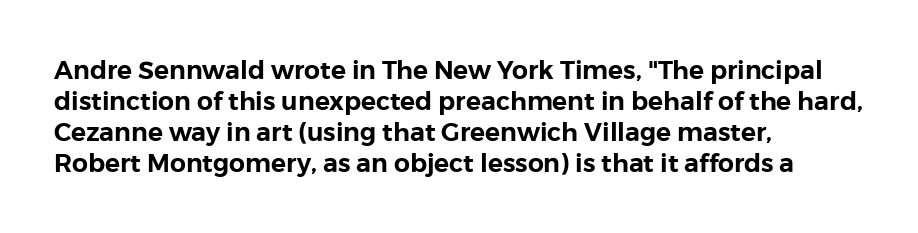
Q: Is the text italic (slanted)? A: No, it is upright.
Q: Is the text underlined? A: No.
Q: How is the paragraph aligned? A: Left-aligned.
Q: Is the spacing between letters normal or unusually wide? A: Normal.
